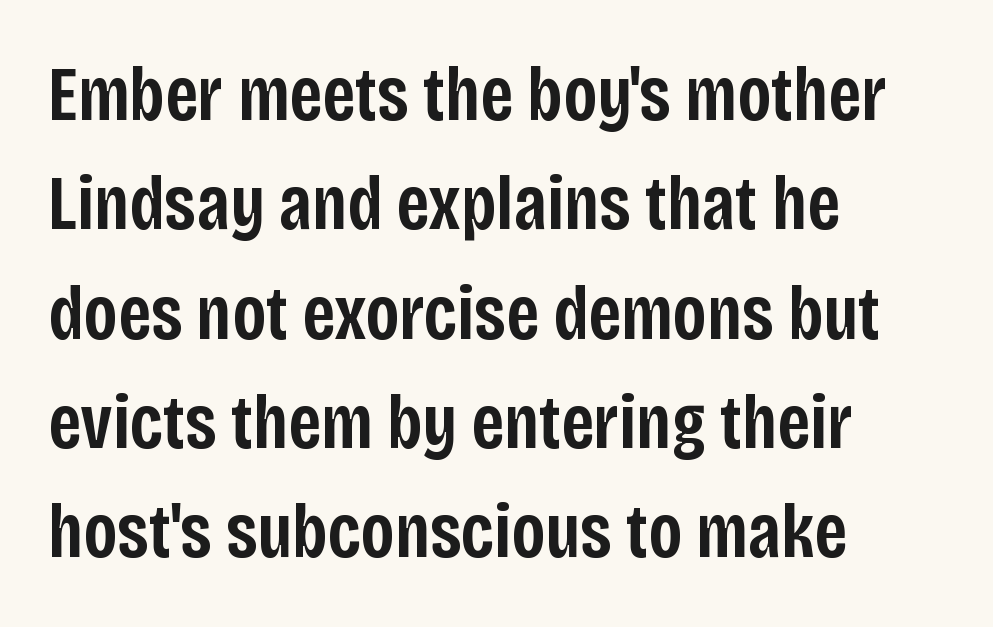
The image shows 77 px semibold, condensed sans-serif type, upright; set left-aligned, normal line spacing (1.42x), normal letter spacing, not underlined; low stroke contrast and a large x-height.
